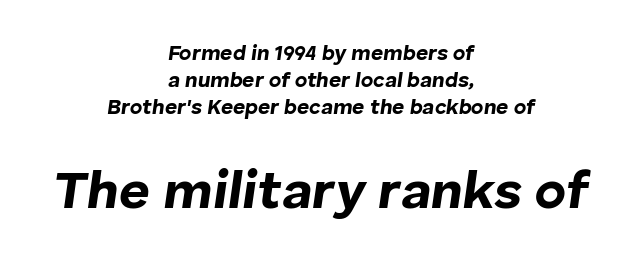
Q: Is the text bold? A: Yes.
Q: Is the text italic (slanted)? A: Yes, it leans right by about 8 degrees.
Q: Is the text underlined? A: No.
Q: How is the paragraph aligned? A: Centered.
Q: Is the spacing between letters normal or unusually wide? A: Normal.
Q: Is the spacing between lines tight, normal or loose? A: Normal.
Q: Which block of text is set in a larger size, the first (top) or the second (bottom)? A: The second (bottom) one.
Q: Width (condensed, normal, or wide)? A: Normal.
Q: Stroke contrast? A: Low.
Q: x-height? A: Medium.
Q: Monospaced? A: No.
